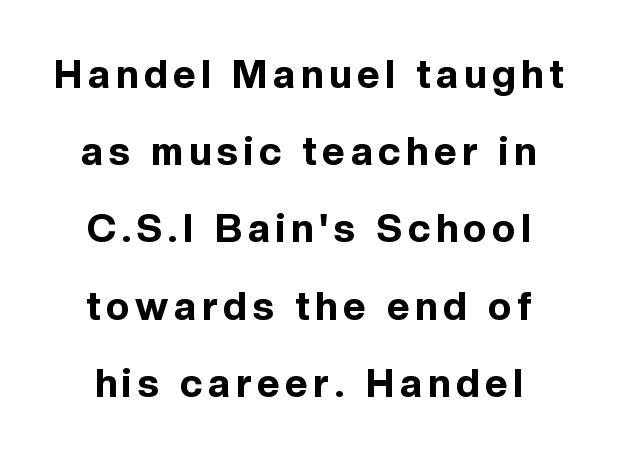
{"serif": "no", "italic": "no", "bold": "yes", "weight": "bold", "width": "normal", "x_height": "medium", "monospaced": "no", "underline": "no", "line_spacing": "loose", "line_spacing_ratio": 1.98, "glyph_px": 39}
